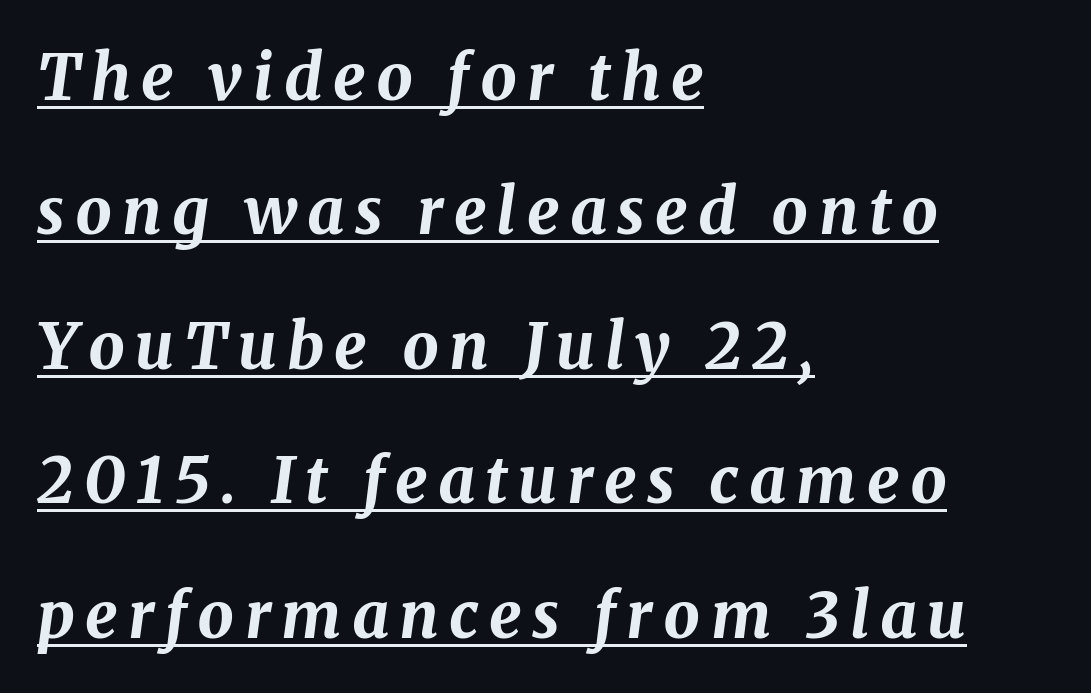
Honestly, the rows look like they've been pulled way apart. What decoration does the sample have? An underline. The paragraph has a hard left edge and a soft right edge. Bold? Absolutely — the strokes are thick and heavy. The text carries the slant typical of an italic or oblique font. Varying glyph widths throughout — classic text-font behaviour.
